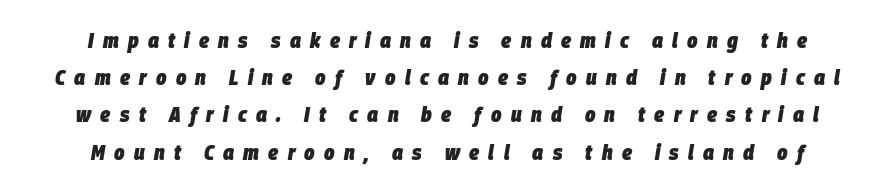
{"italic": "yes", "lean": "right", "slant_degrees": 9, "bold": "yes", "underline": "no", "line_spacing": "normal", "line_spacing_ratio": 1.69, "letter_spacing": "wide", "letter_spacing_em": 0.42, "glyph_px": 22}
